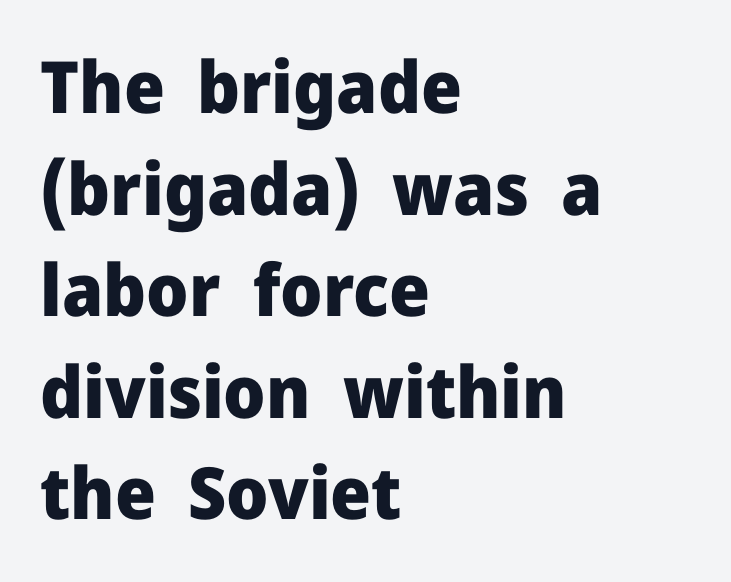
Q: Is the text bold? A: Yes.
Q: Is the text italic (slanted)? A: No, it is upright.
Q: Is the typeface a serif or a sans-serif typeface? A: Sans-serif.
Q: Is the text underlined? A: No.
Q: How is the paragraph aligned? A: Left-aligned.
Q: Is the spacing between letters normal or unusually wide? A: Normal.
Q: Is the spacing between lines tight, normal or loose? A: Normal.
Q: Width (condensed, normal, or wide)? A: Normal.
Q: Stroke contrast? A: Low.
Q: x-height? A: Medium.
Q: Monospaced? A: No.
